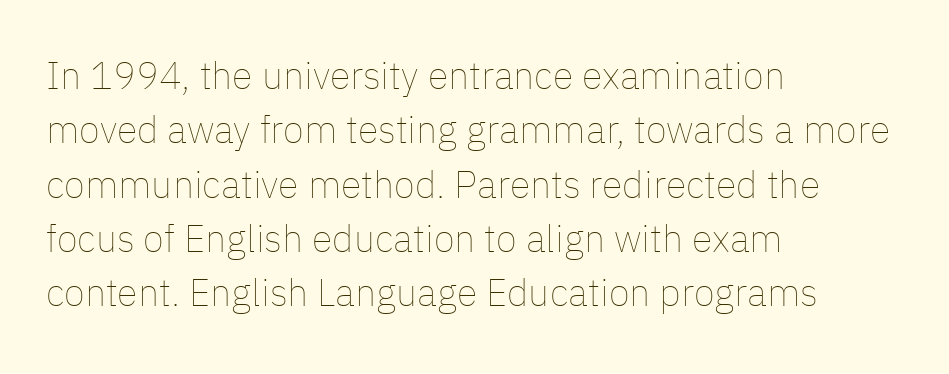
Is the type heavy? It reads as light-to-regular instead. How would I describe the line gaps? Plain and ordinary. Italic? Not at all — the glyphs are vertical. Glyph-to-glyph distance matches everyday printed text. The letters advance in unequal steps, a hallmark of proportional type.
